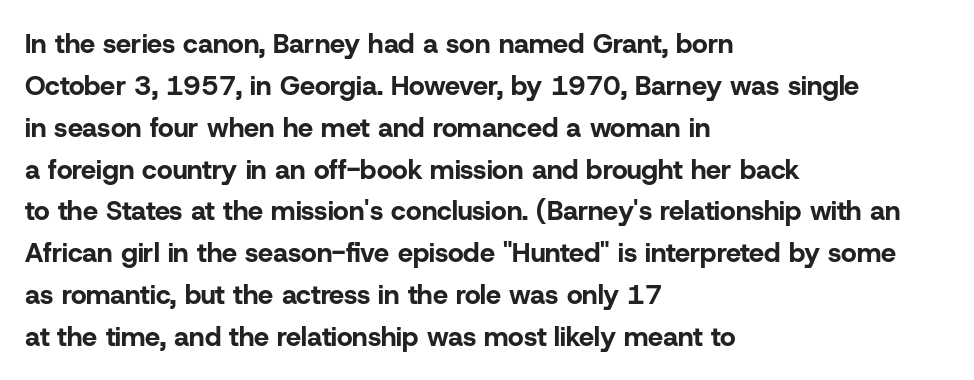
Q: Is the text bold? A: Yes.
Q: Is the text italic (slanted)? A: No, it is upright.
Q: Is the text underlined? A: No.
Q: How is the paragraph aligned? A: Left-aligned.
Q: Is the spacing between letters normal or unusually wide? A: Normal.
Q: Is the spacing between lines tight, normal or loose? A: Normal.
